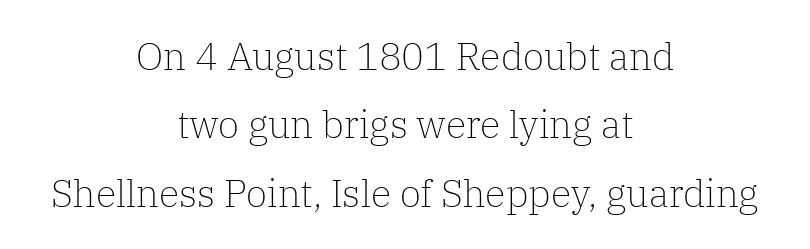
The image shows 38 px light serif type, upright; set centered, line spacing 1.8x, normal letter spacing, not underlined; low stroke contrast and a medium x-height.
